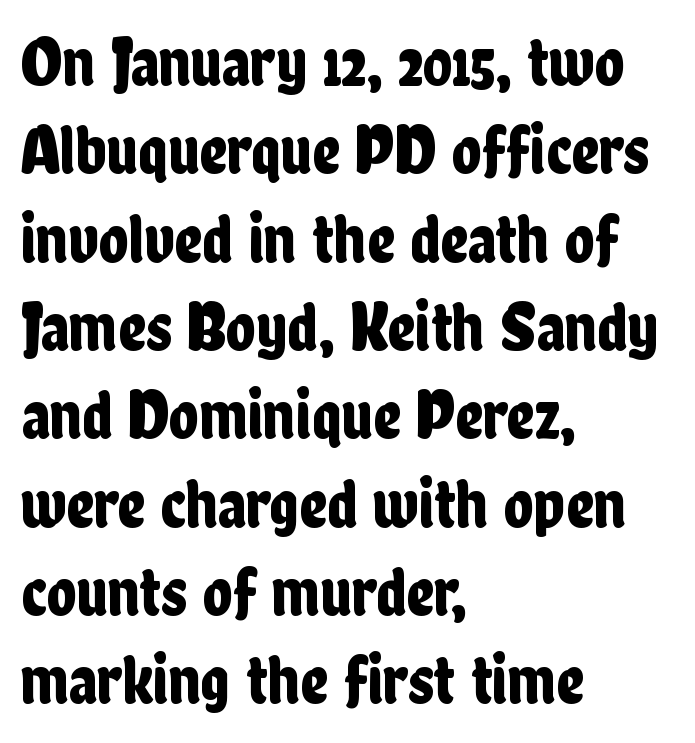
The image shows 69 px condensed sans-serif type, upright; set left-aligned, normal line spacing (1.28x), normal letter spacing, not underlined; low stroke contrast and a medium x-height.
